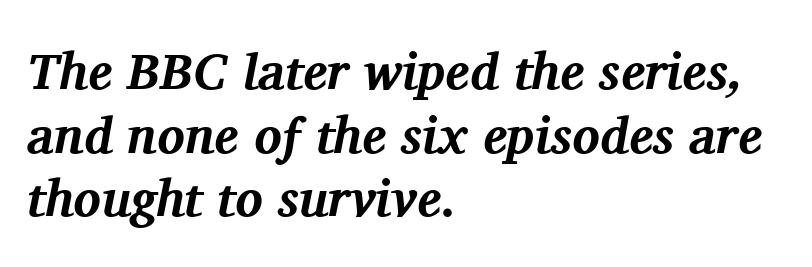
{"serif": "yes", "italic": "yes", "lean": "right", "slant_degrees": 11, "bold": "yes", "weight": "bold", "width": "normal", "stroke_contrast": "medium", "x_height": "medium", "monospaced": "no", "underline": "no", "align": "left", "line_spacing": "normal", "line_spacing_ratio": 1.25, "letter_spacing": "normal", "letter_spacing_em": 0.0, "glyph_px": 51}
